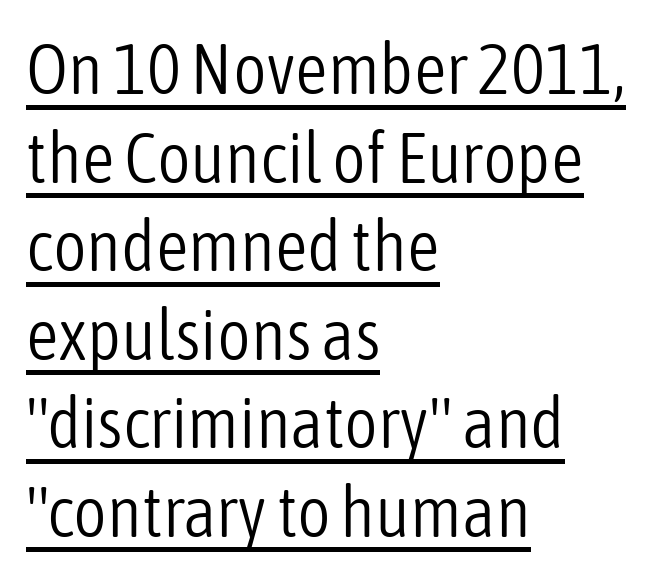
The image shows 72 px light, condensed sans-serif type, upright; set left-aligned, line spacing 1.23x, normal letter spacing, underlined; low stroke contrast and a medium x-height.
